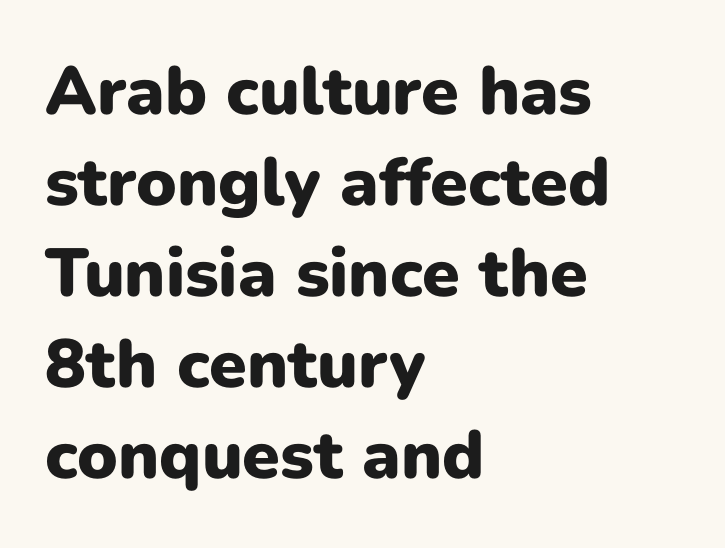
Look at the bottom of the vertical strokes: they stop flat, with no serifs. The gaps between neighbouring characters are ordinary and unremarkable. Is there any slant? The stems are plumb. Reading down the column, the eye jumps a familiar distance to each next line.
